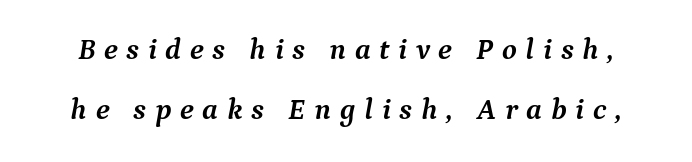
Q: Is the text bold? A: Yes.
Q: Is the text italic (slanted)? A: Yes, it leans right by about 9 degrees.
Q: Is the typeface a serif or a sans-serif typeface? A: Serif.
Q: Is the text underlined? A: No.
Q: Is the spacing between letters normal or unusually wide? A: Unusually wide.
Q: Is the spacing between lines tight, normal or loose? A: Loose.
Q: Width (condensed, normal, or wide)? A: Normal.
Q: Stroke contrast? A: Medium.
Q: x-height? A: Medium.
Q: Monospaced? A: No.
